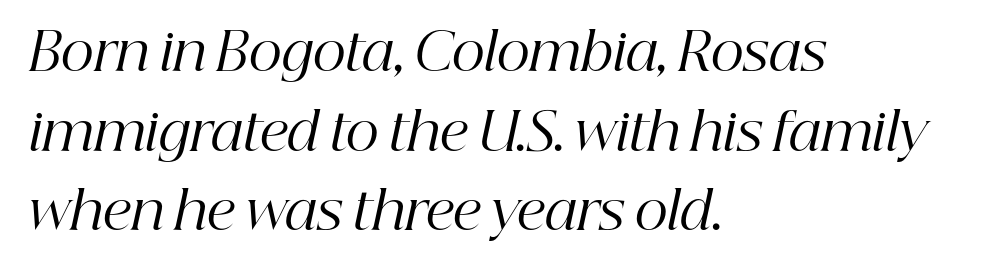
Tracking here is standard; glyphs follow each other at the usual distance. These lines were composed using italics. Counters stay open thanks to moderate or lighter strokes. This block has exactly the height ordinary leading produces. Do the characters align in a grid? No, the font is proportional. A typesetter would label this face a serif.
